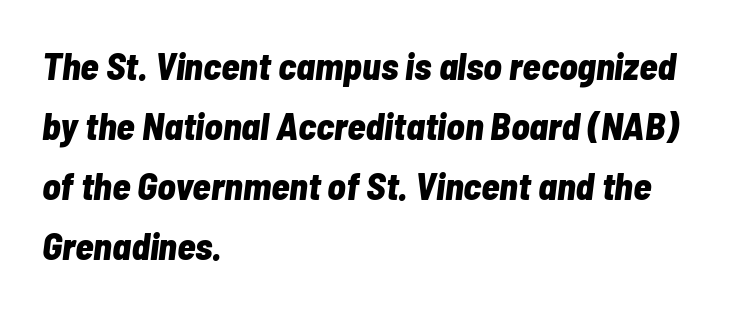
{"italic": "yes", "lean": "right", "slant_degrees": 7, "bold": "yes", "weight": "bold", "width": "condensed", "stroke_contrast": "low", "x_height": "medium", "monospaced": "no", "underline": "no", "align": "left", "line_spacing": "normal", "line_spacing_ratio": 1.58, "letter_spacing": "normal", "letter_spacing_em": 0.0, "glyph_px": 38}
